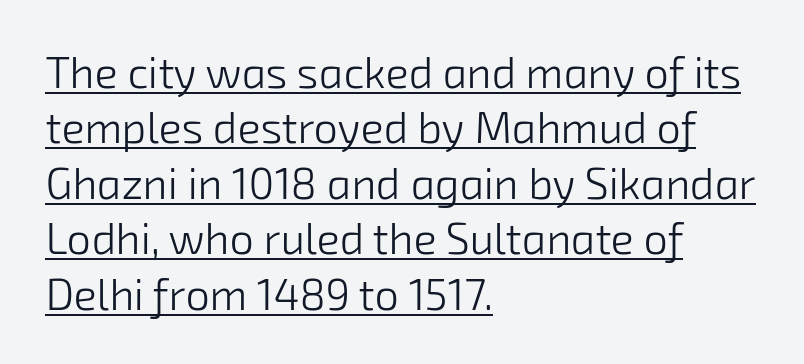
{"serif": "no", "bold": "no", "weight": "light", "width": "normal", "stroke_contrast": "low", "x_height": "medium", "monospaced": "no", "underline": "yes", "align": "left", "line_spacing": "normal", "line_spacing_ratio": 1.29, "letter_spacing": "normal", "letter_spacing_em": 0.0, "glyph_px": 43}
